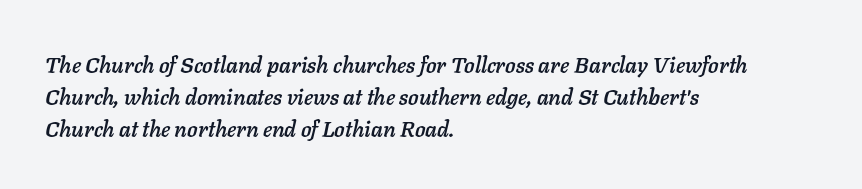
The image shows 22 px text type, italic (leaning right); set left-aligned, normal line spacing (1.45x), normal letter spacing, not underlined.
